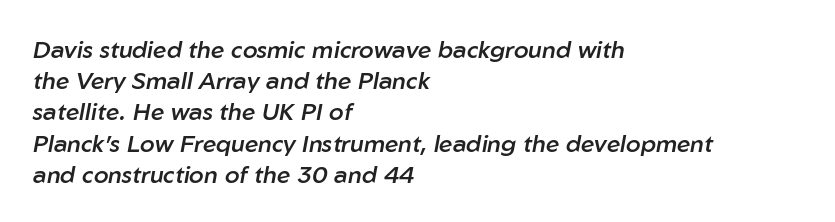
The specimen reads as italic at a glance. The lines are quadded left. The passage shown is semibold, sitting just below true bold. Regular leading. Type without underlining.
